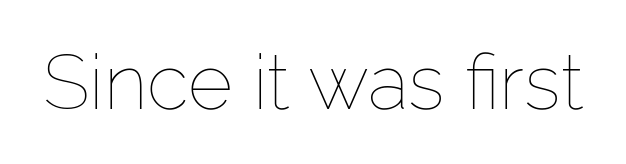
The image shows 77 px thin type, upright; set normal letter spacing, not underlined; low stroke contrast and a medium x-height.
